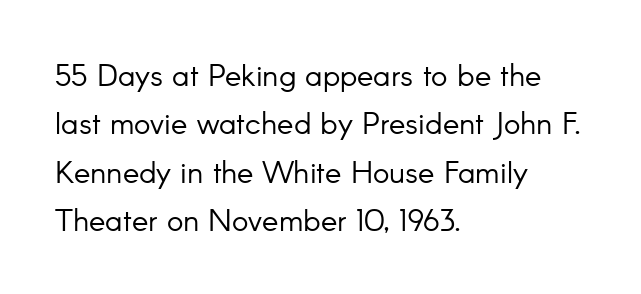
The image shows 31 px light sans-serif type, upright; set left-aligned, normal line spacing (1.56x), normal letter spacing, not underlined; low stroke contrast and a small x-height.
